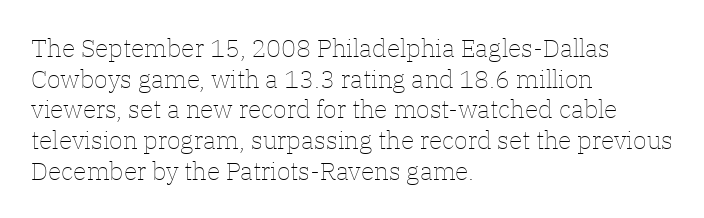
The letters look calm and open, with moderate or lighter stems. Descenders are the only things crossing below the line. Left-aligned paragraph, ragged on the right. Short note: letters normally spaced.
